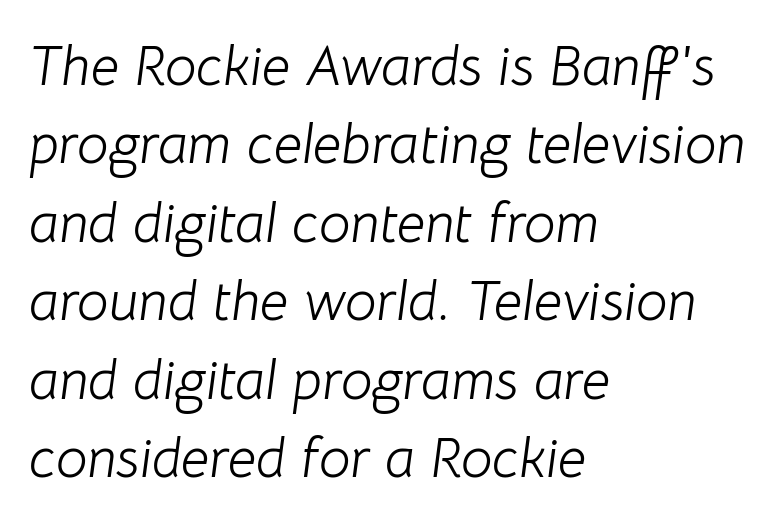
Q: Is the text bold? A: No.
Q: Is the text italic (slanted)? A: Yes, it leans right by about 8 degrees.
Q: Is the text underlined? A: No.
Q: How is the paragraph aligned? A: Left-aligned.
Q: Is the spacing between letters normal or unusually wide? A: Normal.
Q: Is the spacing between lines tight, normal or loose? A: Normal.
Q: Width (condensed, normal, or wide)? A: Normal.
Q: Stroke contrast? A: Low.
Q: x-height? A: Medium.
Q: Monospaced? A: No.
